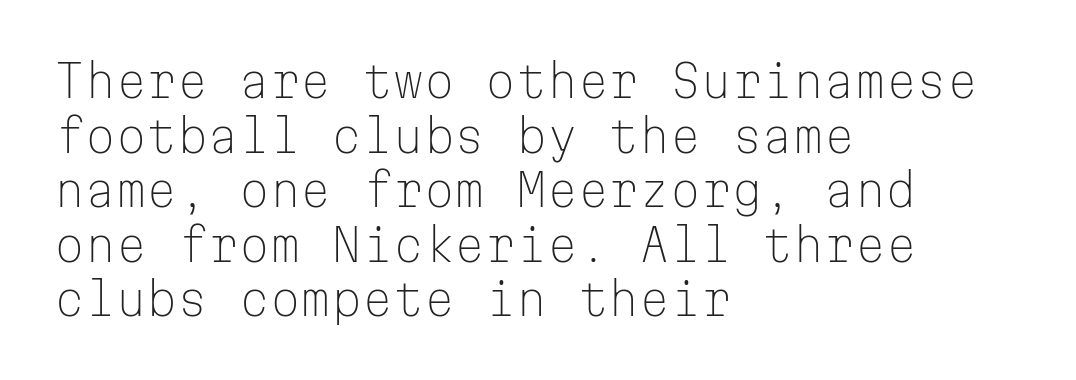
Q: Is the text bold? A: No.
Q: Is the text italic (slanted)? A: No, it is upright.
Q: Is the typeface a serif or a sans-serif typeface? A: Sans-serif.
Q: Is the text underlined? A: No.
Q: How is the paragraph aligned? A: Left-aligned.
Q: Is the spacing between letters normal or unusually wide? A: Normal.
Q: Width (condensed, normal, or wide)? A: Normal.
Q: Stroke contrast? A: Low.
Q: x-height? A: Medium.
Q: Monospaced? A: Yes.
